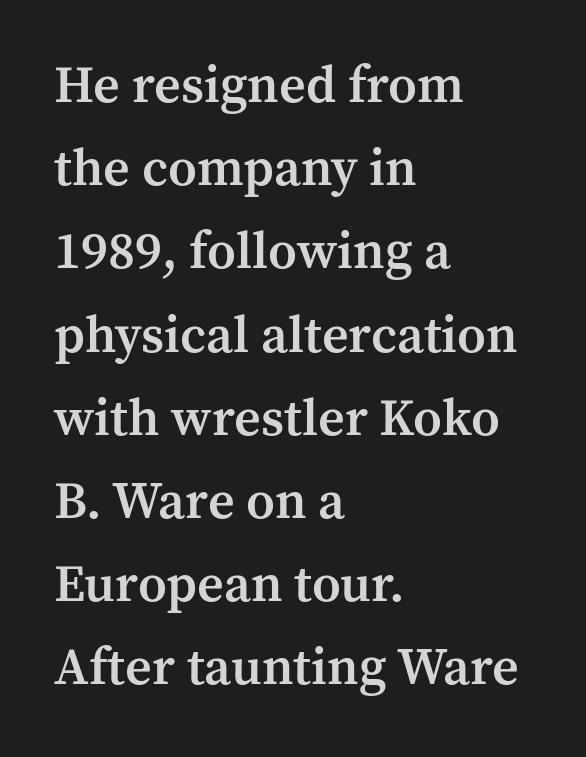
Q: Is the text bold? A: Semi-bold.
Q: Is the text italic (slanted)? A: No, it is upright.
Q: Is the typeface a serif or a sans-serif typeface? A: Serif.
Q: Is the text underlined? A: No.
Q: How is the paragraph aligned? A: Left-aligned.
Q: Is the spacing between letters normal or unusually wide? A: Normal.
Q: Is the spacing between lines tight, normal or loose? A: Normal.
Q: Width (condensed, normal, or wide)? A: Normal.
Q: Stroke contrast? A: Medium.
Q: x-height? A: Medium.
Q: Monospaced? A: No.
